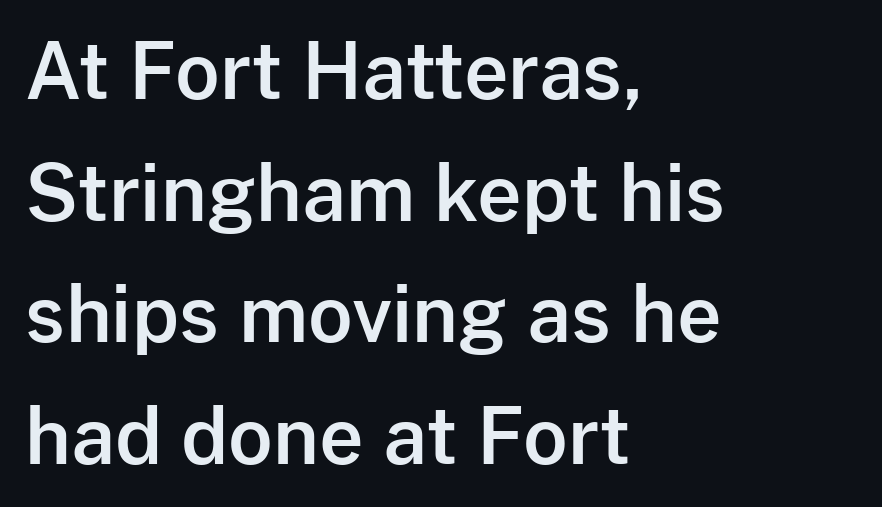
These lines were composed using upright roman letters. Proportional: the letters do not fall into vertical columns. Vertical spacing — default. Left-aligned paragraph, ragged on the right. The glyphs in this specimen are sans serif.
